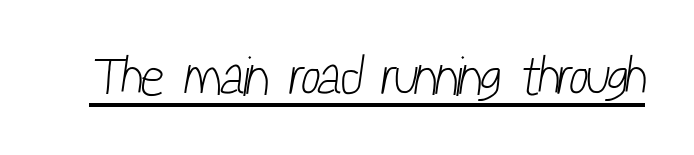
What decoration does the sample have? An underline. You could call the tracking neutral — neither tight nor loose. Bold? No — there's no thickening of the strokes. Note: no serifs on the glyphs. The face used here is proportionally spaced, like ordinary book or web type.
